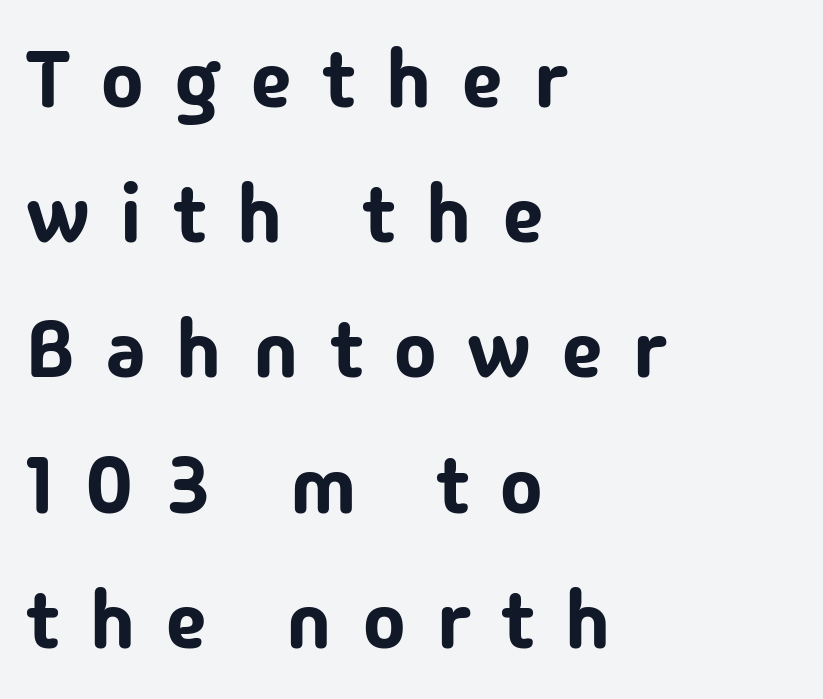
{"serif": "no", "italic": "no", "width": "normal", "stroke_contrast": "low", "x_height": "medium", "monospaced": "no", "underline": "no", "align": "left", "line_spacing": "normal", "line_spacing_ratio": 1.69, "letter_spacing": "wide", "letter_spacing_em": 0.39, "glyph_px": 80}
